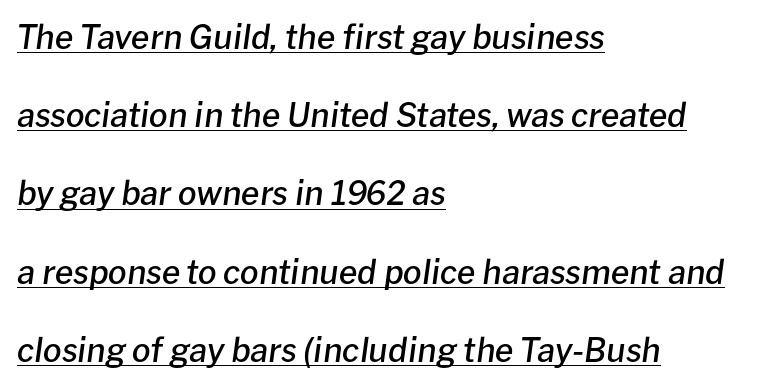
{"italic": "yes", "lean": "right", "slant_degrees": 8, "bold": "semi", "weight": "semibold", "width": "normal", "stroke_contrast": "low", "x_height": "medium", "monospaced": "no", "underline": "yes", "align": "left", "line_spacing": "loose", "line_spacing_ratio": 2.37, "letter_spacing": "normal", "letter_spacing_em": 0.0, "glyph_px": 33}
